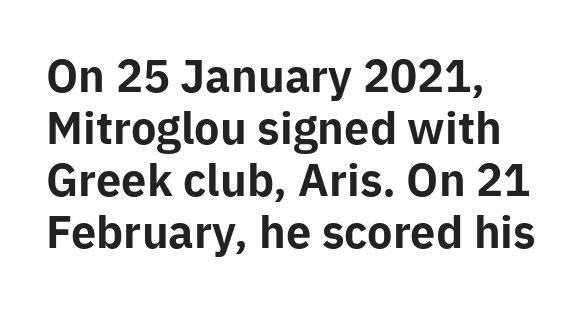
The image shows 43 px bold sans-serif type, upright; set left-aligned, line spacing 1.21x, normal letter spacing, not underlined; low stroke contrast and a medium x-height.
